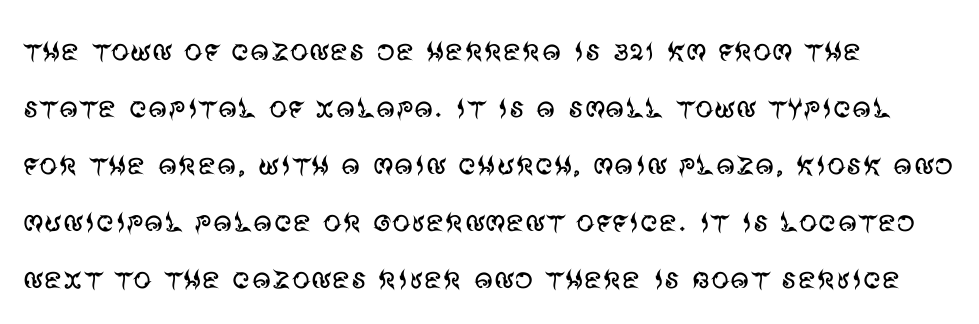
Q: Is the text bold? A: No.
Q: Is the text italic (slanted)? A: No, it is upright.
Q: Is the typeface a serif or a sans-serif typeface? A: Sans-serif.
Q: Is the text underlined? A: No.
Q: How is the paragraph aligned? A: Left-aligned.
Q: Is the spacing between letters normal or unusually wide? A: Normal.
Q: Is the spacing between lines tight, normal or loose? A: Normal.
Q: Width (condensed, normal, or wide)? A: Normal.
Q: Stroke contrast? A: Medium.
Q: x-height? A: Large.
Q: Monospaced? A: No.
